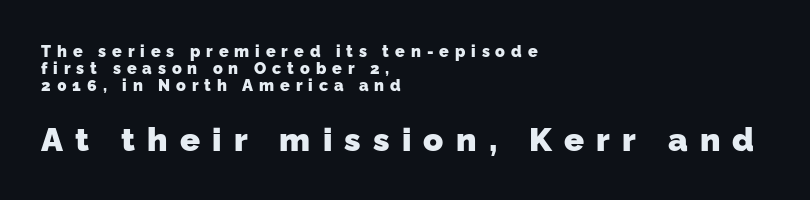
The image shows 33 px heavy sans-serif type; set left-aligned, tight line spacing (1.07x), unusually wide letter spacing (+0.37 em), not underlined; the second (bottom) block is 2.06x larger; low stroke contrast and a medium x-height.
